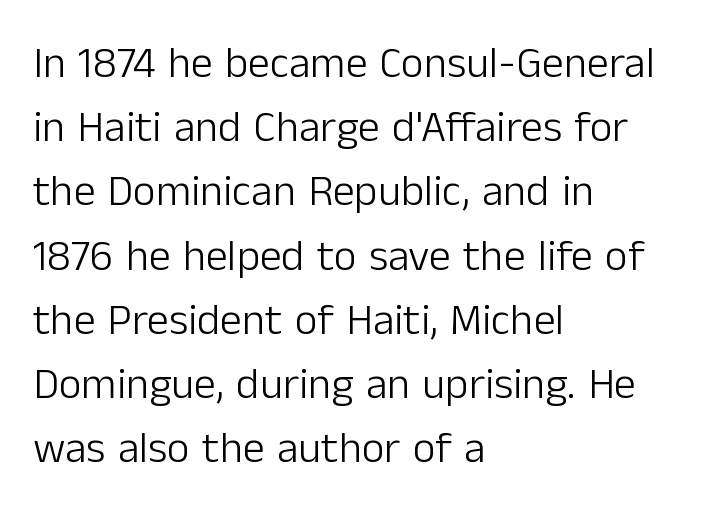
Q: Is the text bold? A: No.
Q: Is the text italic (slanted)? A: No, it is upright.
Q: Is the typeface a serif or a sans-serif typeface? A: Sans-serif.
Q: Is the text underlined? A: No.
Q: How is the paragraph aligned? A: Left-aligned.
Q: Is the spacing between letters normal or unusually wide? A: Normal.
Q: Is the spacing between lines tight, normal or loose? A: Normal.
Q: Width (condensed, normal, or wide)? A: Normal.
Q: Stroke contrast? A: Low.
Q: x-height? A: Medium.
Q: Monospaced? A: No.
